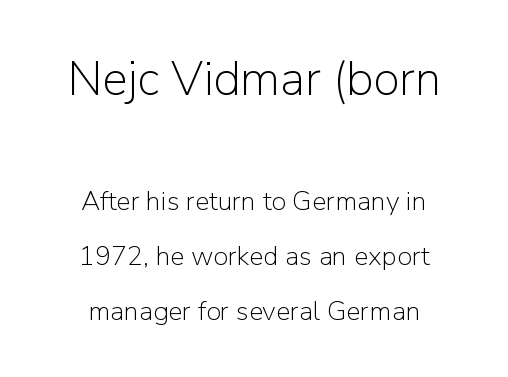
Q: Is the text bold? A: No.
Q: Is the text italic (slanted)? A: No, it is upright.
Q: Is the typeface a serif or a sans-serif typeface? A: Sans-serif.
Q: Is the text underlined? A: No.
Q: How is the paragraph aligned? A: Centered.
Q: Is the spacing between letters normal or unusually wide? A: Normal.
Q: Is the spacing between lines tight, normal or loose? A: Loose.
Q: Which block of text is set in a larger size, the first (top) or the second (bottom)? A: The first (top) one.
Q: Width (condensed, normal, or wide)? A: Normal.
Q: Stroke contrast? A: Low.
Q: x-height? A: Medium.
Q: Monospaced? A: No.
